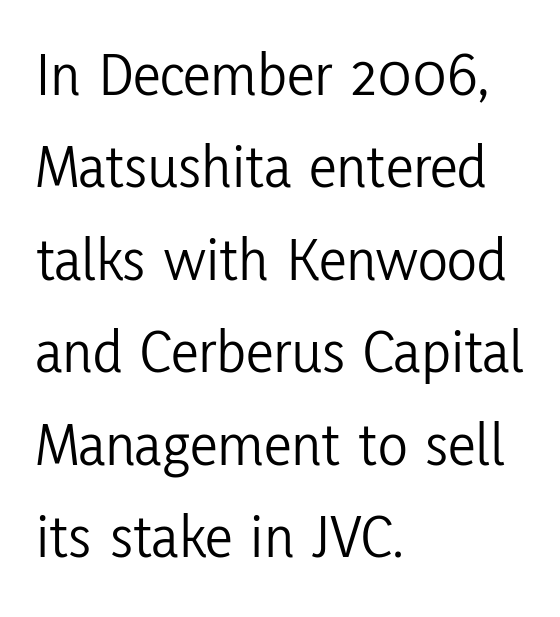
Do the letters lean? They stand straight. The text was rendered using a sans face with plain stroke endings. The letters advance in unequal steps, a hallmark of proportional type. A classic flush-left, rag-right setting is used for this passage. The characters are drawn with everyday or finer stroke widths.
